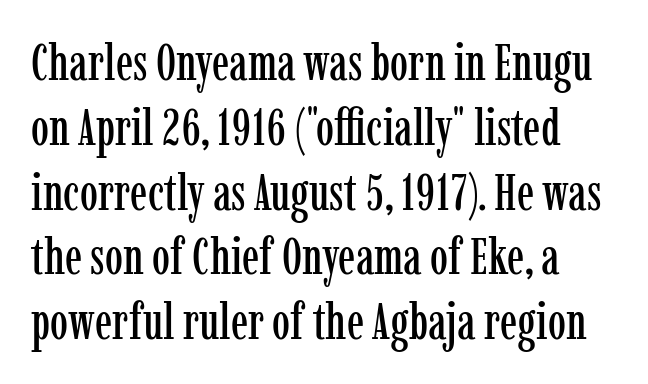
The image shows 51 px condensed serif type, upright; set normal line spacing (1.27x), normal letter spacing, not underlined; low stroke contrast and a medium x-height.
